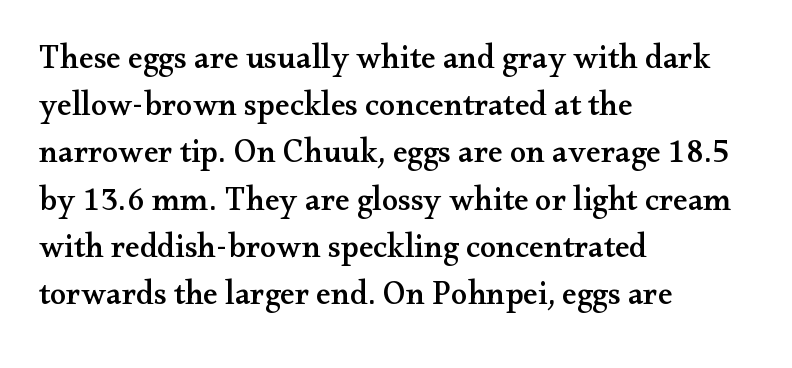
The image shows 33 px wide serif type, upright; set left-aligned, normal line spacing (1.43x), normal letter spacing, not underlined; medium stroke contrast and a small x-height.
